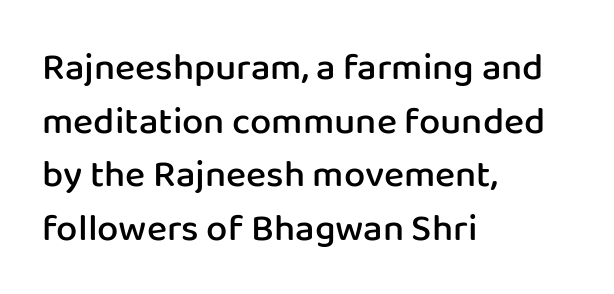
Q: Is the text bold? A: Semi-bold.
Q: Is the text italic (slanted)? A: No, it is upright.
Q: Is the typeface a serif or a sans-serif typeface? A: Sans-serif.
Q: Is the text underlined? A: No.
Q: How is the paragraph aligned? A: Left-aligned.
Q: Is the spacing between letters normal or unusually wide? A: Normal.
Q: Is the spacing between lines tight, normal or loose? A: Normal.
Q: Width (condensed, normal, or wide)? A: Normal.
Q: Stroke contrast? A: Low.
Q: x-height? A: Medium.
Q: Monospaced? A: No.
